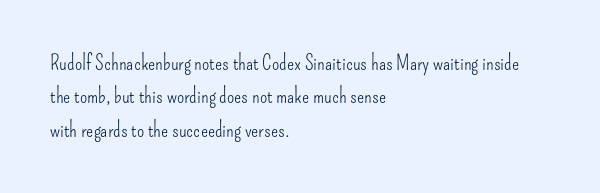
The image shows 21 px text type, upright; set left-aligned, normal line spacing (1.59x), normal letter spacing, not underlined.
